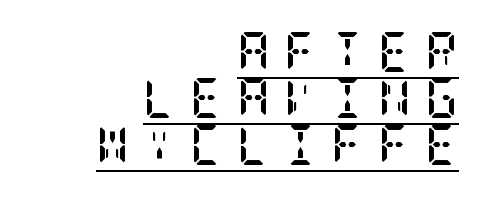
Q: Is the text bold? A: Yes.
Q: Is the text italic (slanted)? A: No, it is upright.
Q: Is the typeface a serif or a sans-serif typeface? A: Serif.
Q: Is the text underlined? A: Yes.
Q: How is the paragraph aligned? A: Right-aligned.
Q: Is the spacing between letters normal or unusually wide? A: Unusually wide.
Q: Width (condensed, normal, or wide)? A: Condensed.
Q: Stroke contrast? A: Low.
Q: x-height? A: Large.
